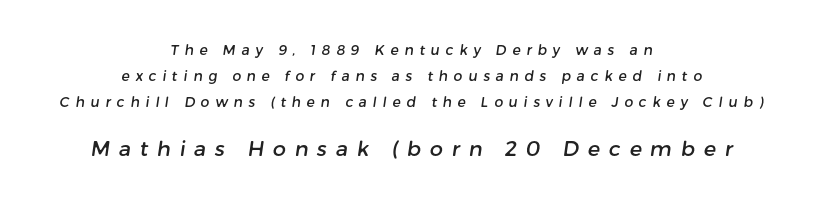
{"underline": "no", "align": "center", "line_spacing_ratio": 1.85, "letter_spacing": "wide", "letter_spacing_em": 0.41, "larger_block": "second", "size_ratio": 1.5, "glyph_px": 21}
